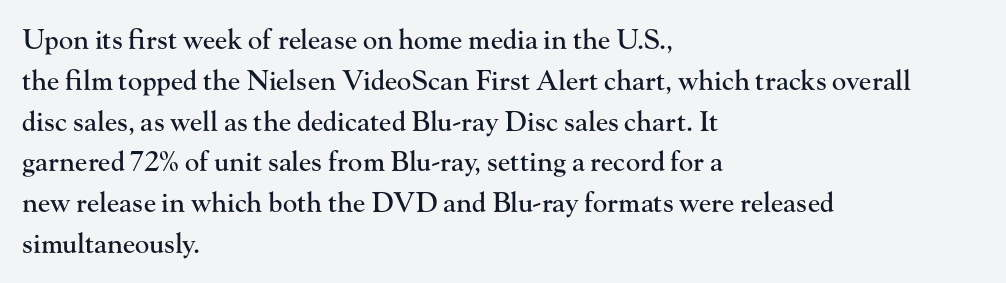
The image shows 27 px text type, upright; set left-aligned, normal line spacing (1.51x), normal letter spacing, not underlined.
